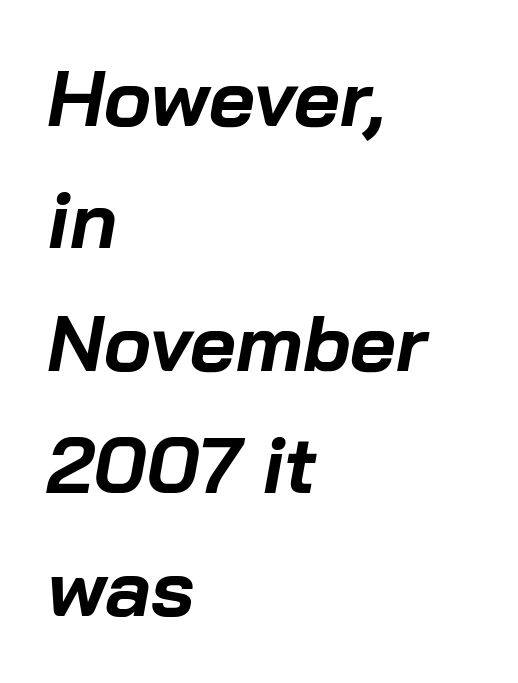
Does the leading feel generous? No, just average. Observe the lean: these are italic letterforms. Stroke thickness is high; the sample reads as a true bold. Unmarked baselines from the first word to the last.
